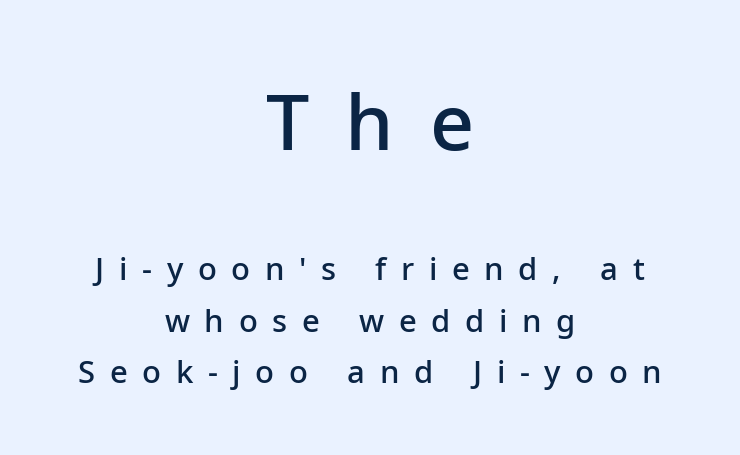
{"serif": "no", "italic": "no", "bold": "semi", "weight": "semibold", "width": "normal", "stroke_contrast": "low", "x_height": "medium", "monospaced": "no", "underline": "no", "align": "center", "line_spacing": "normal", "line_spacing_ratio": 1.66, "letter_spacing": "wide", "letter_spacing_em": 0.47, "larger_block": "first", "size_ratio": 2.48, "glyph_px": 77}
